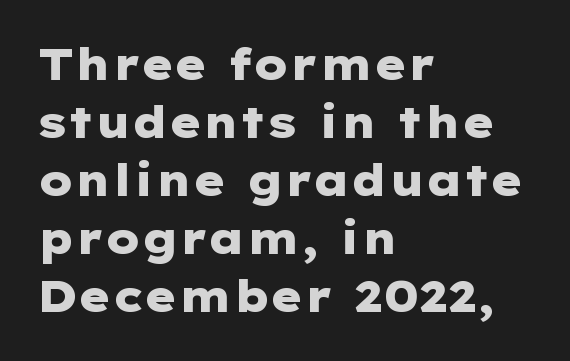
Q: Is the text bold? A: Yes.
Q: Is the text italic (slanted)? A: No, it is upright.
Q: Is the typeface a serif or a sans-serif typeface? A: Sans-serif.
Q: Is the text underlined? A: No.
Q: How is the paragraph aligned? A: Left-aligned.
Q: Is the spacing between letters normal or unusually wide? A: Normal.
Q: Is the spacing between lines tight, normal or loose? A: Normal.
Q: Width (condensed, normal, or wide)? A: Wide.
Q: Stroke contrast? A: Low.
Q: x-height? A: Medium.
